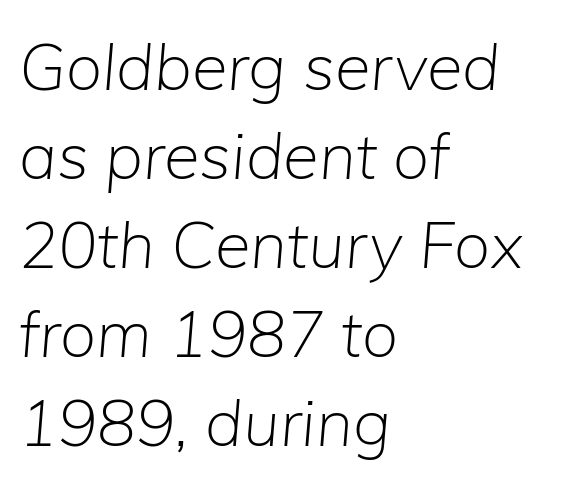
Q: Is the text bold? A: No.
Q: Is the text italic (slanted)? A: Yes, it leans right by about 5 degrees.
Q: Is the text underlined? A: No.
Q: How is the paragraph aligned? A: Left-aligned.
Q: Is the spacing between letters normal or unusually wide? A: Normal.
Q: Is the spacing between lines tight, normal or loose? A: Normal.
Q: Width (condensed, normal, or wide)? A: Normal.
Q: Stroke contrast? A: Low.
Q: x-height? A: Medium.
Q: Monospaced? A: No.
